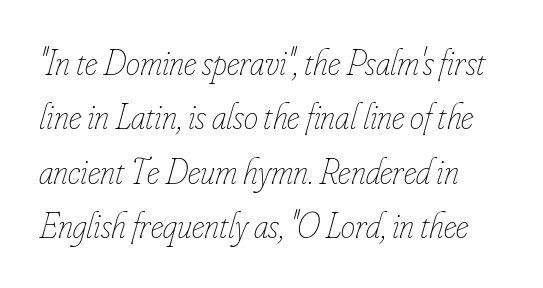
The image shows 36 px thin, condensed type, italic (leaning right); set normal line spacing (1.51x), normal letter spacing, not underlined; low stroke contrast and a small x-height.
